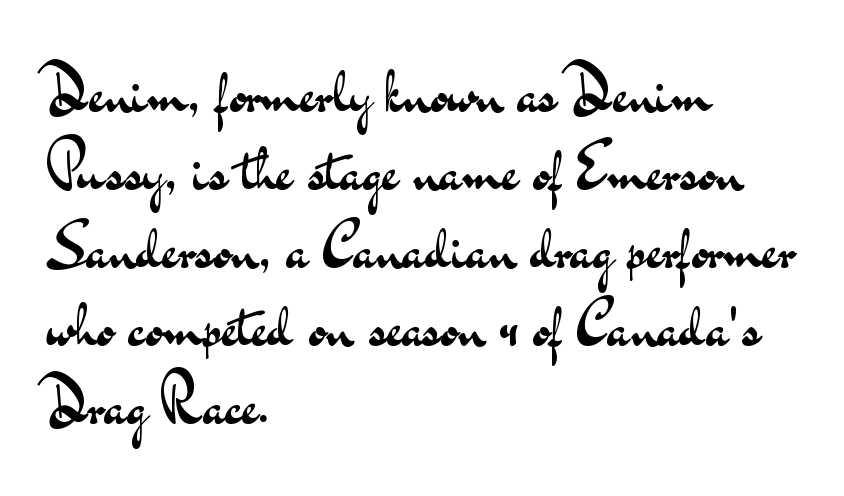
The space beneath each line is pristine and unruled. There is no visible air inserted between adjacent glyphs. Compared with a centered layout, this one pins lines to the left instead. What kind of face is this? One without serifs — a sans.
